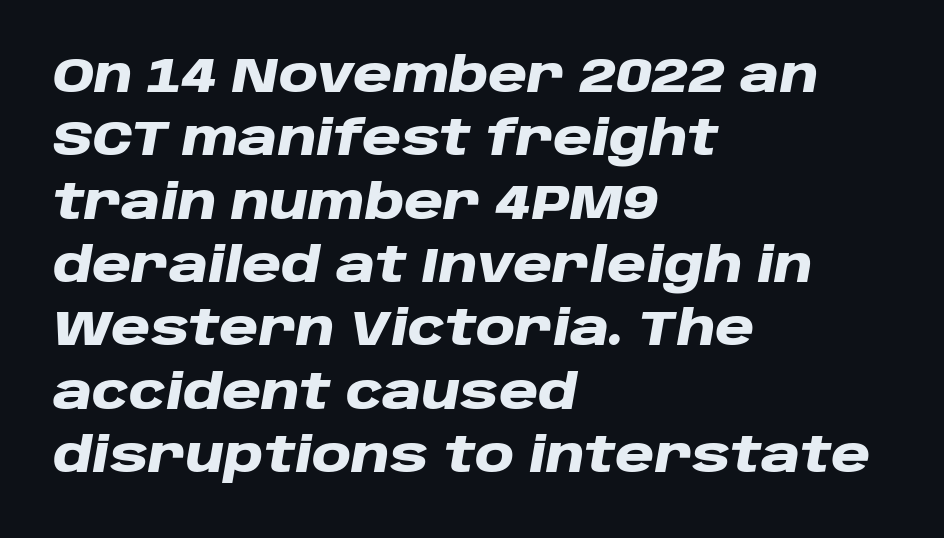
Q: Is the text bold? A: Yes.
Q: Is the text italic (slanted)? A: Yes, it leans right by about 10 degrees.
Q: Is the text underlined? A: No.
Q: How is the paragraph aligned? A: Left-aligned.
Q: Is the spacing between letters normal or unusually wide? A: Normal.
Q: Is the spacing between lines tight, normal or loose? A: Normal.
Q: Width (condensed, normal, or wide)? A: Wide.
Q: Stroke contrast? A: Low.
Q: x-height? A: Large.
Q: Monospaced? A: No.
